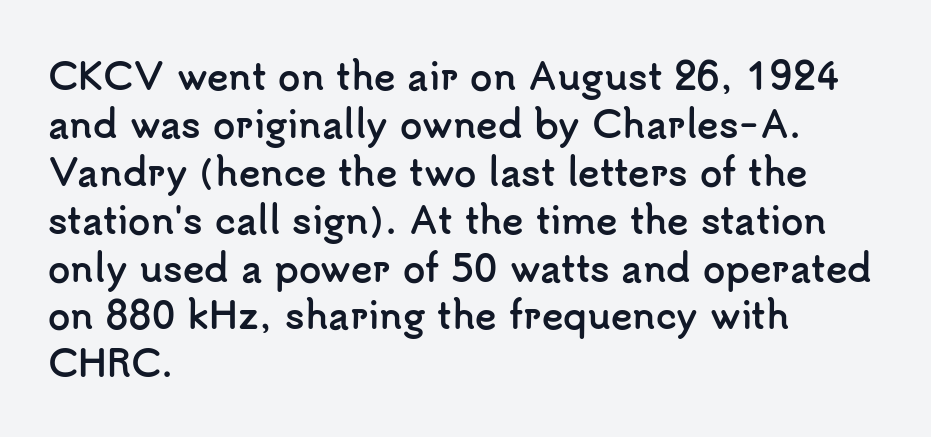
Q: Is the text bold? A: Yes.
Q: Is the text italic (slanted)? A: No, it is upright.
Q: Is the typeface a serif or a sans-serif typeface? A: Sans-serif.
Q: Is the text underlined? A: No.
Q: How is the paragraph aligned? A: Left-aligned.
Q: Is the spacing between letters normal or unusually wide? A: Normal.
Q: Is the spacing between lines tight, normal or loose? A: Normal.
Q: Width (condensed, normal, or wide)? A: Normal.
Q: Stroke contrast? A: Low.
Q: x-height? A: Small.
Q: Monospaced? A: No.
